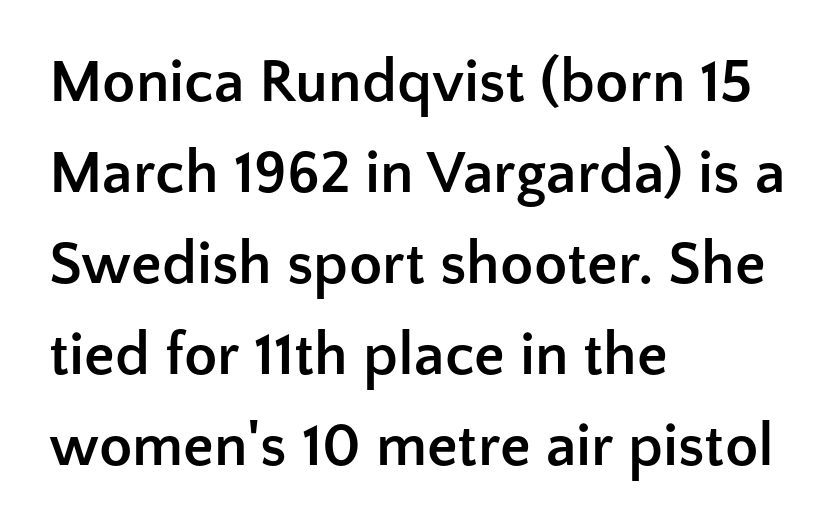
{"serif": "no", "italic": "no", "bold": "yes", "weight": "semibold", "width": "normal", "stroke_contrast": "low", "x_height": "medium", "monospaced": "no", "underline": "no", "align": "left", "line_spacing": "normal", "line_spacing_ratio": 1.49, "letter_spacing": "normal", "letter_spacing_em": 0.0, "glyph_px": 61}
